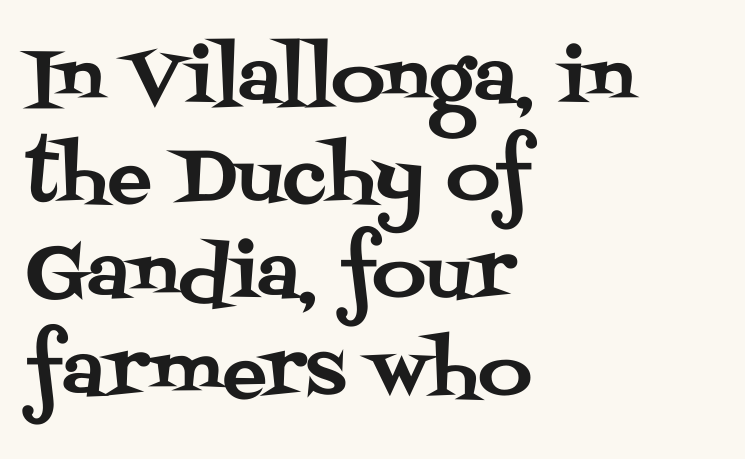
The image shows 74 px serif type, upright; set left-aligned, normal line spacing (1.32x), normal letter spacing, not underlined; medium stroke contrast and a large x-height.
